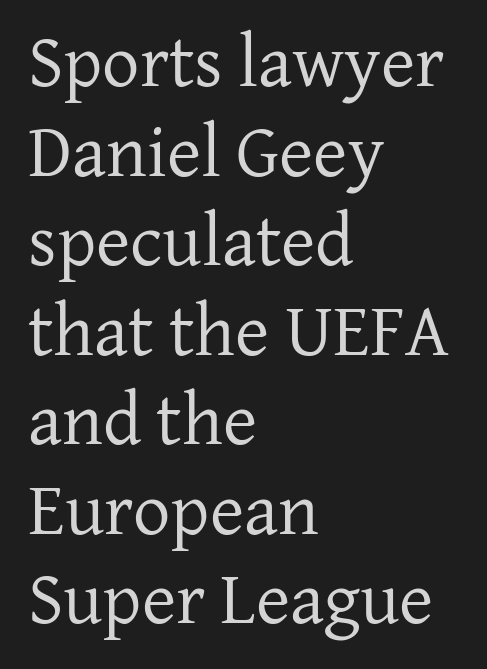
The image shows 74 px regular-weight serif type, upright; set left-aligned, line spacing 1.21x, normal letter spacing, not underlined; low stroke contrast and a medium x-height.
